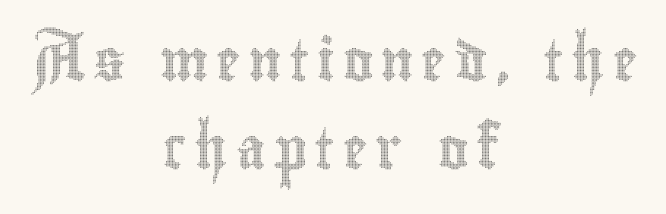
Check under the words: just untouched page. Italic? Not at all — the glyphs are vertical. The passage shown is typed in a proportional face where columns would drift. A centered setting, common on invitations and titles, is used for this passage. Baseline-to-baseline distance is far greater than the letter height.
